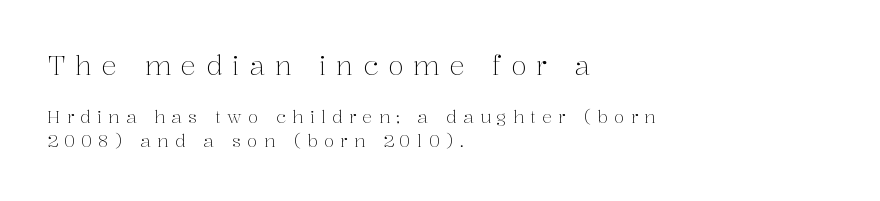
Q: Is the text bold? A: No.
Q: Is the text italic (slanted)? A: No, it is upright.
Q: Is the text underlined? A: No.
Q: How is the paragraph aligned? A: Left-aligned.
Q: Is the spacing between letters normal or unusually wide? A: Unusually wide.
Q: Is the spacing between lines tight, normal or loose? A: Normal.
Q: Which block of text is set in a larger size, the first (top) or the second (bottom)? A: The first (top) one.
